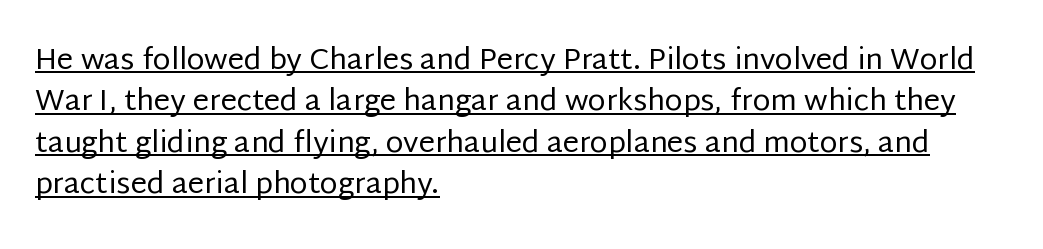
{"serif": "no", "italic": "no", "bold": "no", "weight": "regular", "width": "normal", "stroke_contrast": "low", "x_height": "large", "monospaced": "no", "underline": "yes", "align": "left", "line_spacing": "normal", "line_spacing_ratio": 1.43, "letter_spacing": "normal", "letter_spacing_em": 0.0, "glyph_px": 29}
